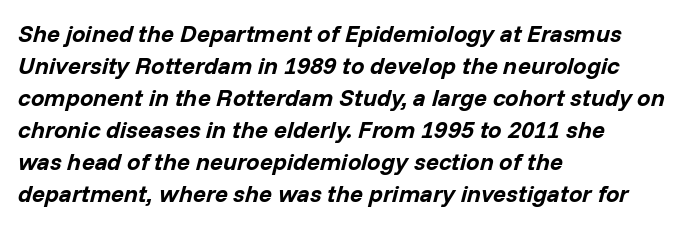
{"italic": "yes", "lean": "right", "slant_degrees": 14, "bold": "yes", "underline": "no", "align": "left", "line_spacing": "normal", "line_spacing_ratio": 1.33, "letter_spacing": "normal", "letter_spacing_em": 0.0, "glyph_px": 24}
